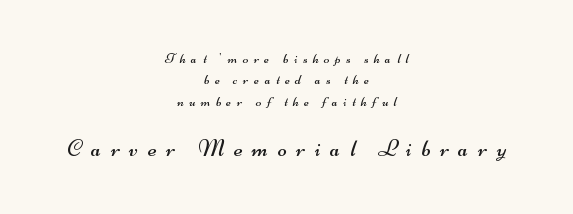
Visually, the bottom section dominates because its glyphs are scaled up. The face used here is rendered with a markedly widened letterfit. The strokes carry an ordinary text weight at most. Alignment: centered.
